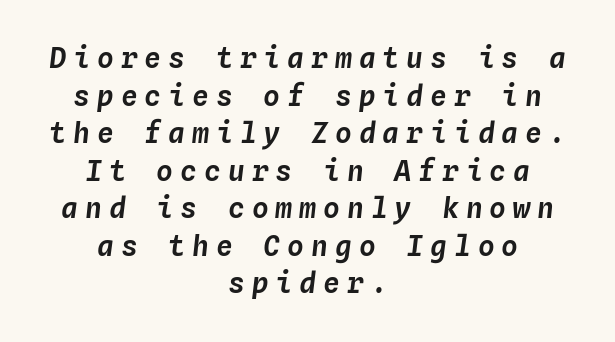
The image shows 28 px text type, italic (leaning right), monospaced; set centered, normal line spacing (1.34x), unusually wide letter spacing (+0.25 em), not underlined; low stroke contrast and a medium x-height.
